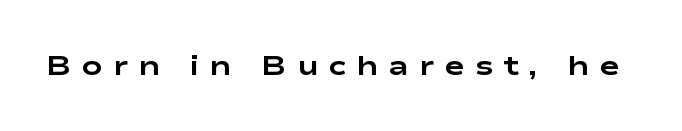
{"serif": "no", "italic": "no", "bold": "yes", "weight": "bold", "width": "wide", "stroke_contrast": "low", "x_height": "medium", "monospaced": "no", "underline": "no", "letter_spacing": "wide", "letter_spacing_em": 0.35, "glyph_px": 28}
